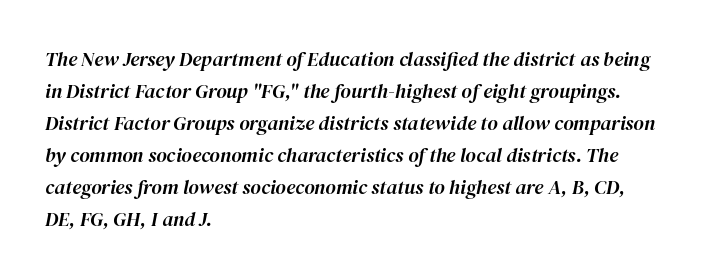
The image shows 20 px text type, italic (leaning right); set left-aligned, normal line spacing (1.6x), normal letter spacing, not underlined.
